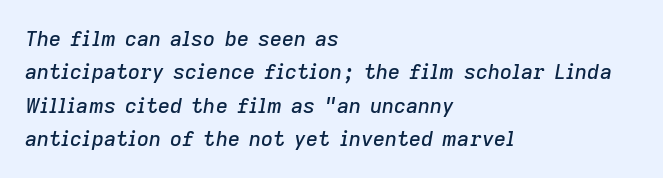
The image shows 21 px text type, italic (leaning right); set left-aligned, normal line spacing (1.59x), normal letter spacing, not underlined.
